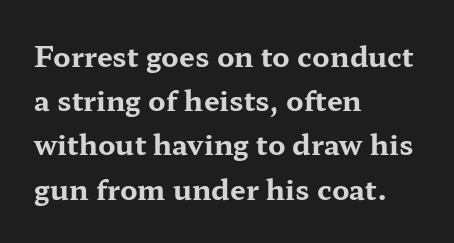
Q: Is the text bold? A: Yes.
Q: Is the text italic (slanted)? A: No, it is upright.
Q: Is the typeface a serif or a sans-serif typeface? A: Serif.
Q: Is the text underlined? A: No.
Q: How is the paragraph aligned? A: Left-aligned.
Q: Is the spacing between letters normal or unusually wide? A: Normal.
Q: Is the spacing between lines tight, normal or loose? A: Normal.
Q: Width (condensed, normal, or wide)? A: Wide.
Q: Stroke contrast? A: Medium.
Q: x-height? A: Medium.
Q: Monospaced? A: No.
